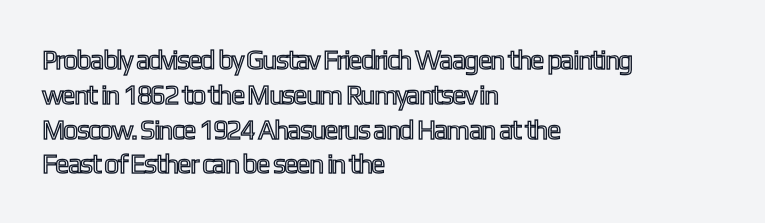
The image shows 27 px text type, upright; set left-aligned, normal line spacing (1.29x), normal letter spacing, not underlined.
